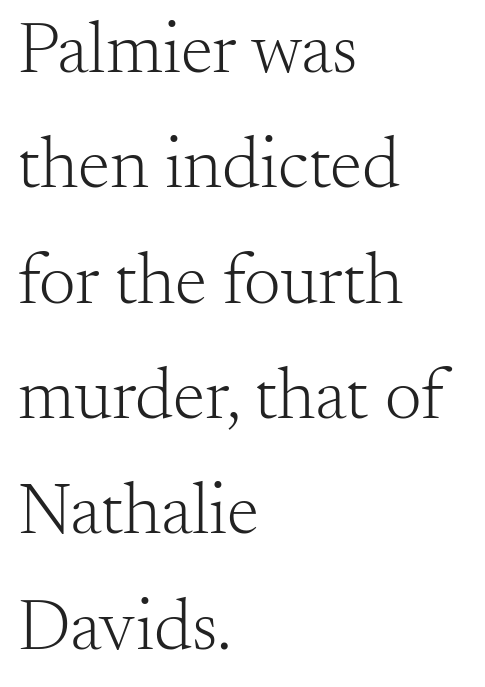
The image shows 73 px light serif type, upright; set left-aligned, normal line spacing (1.58x), normal letter spacing, not underlined; medium stroke contrast and a small x-height.
